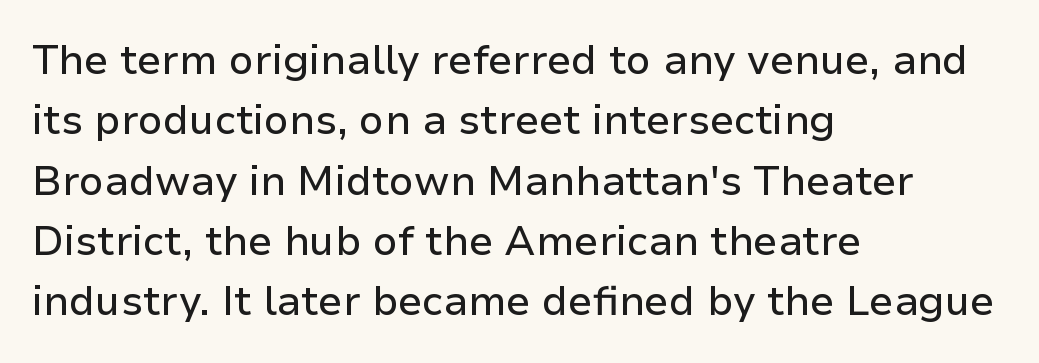
Q: Is the text italic (slanted)? A: No, it is upright.
Q: Is the typeface a serif or a sans-serif typeface? A: Sans-serif.
Q: Is the text underlined? A: No.
Q: How is the paragraph aligned? A: Left-aligned.
Q: Is the spacing between letters normal or unusually wide? A: Normal.
Q: Is the spacing between lines tight, normal or loose? A: Normal.
Q: Width (condensed, normal, or wide)? A: Normal.
Q: Stroke contrast? A: Low.
Q: x-height? A: Medium.
Q: Monospaced? A: No.
